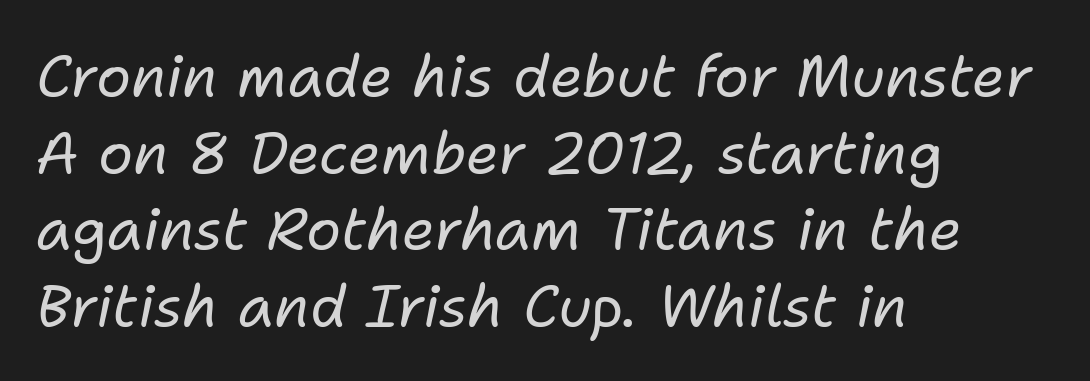
The image shows 58 px regular-weight type, italic (leaning right); set left-aligned, normal line spacing (1.32x), normal letter spacing, not underlined; low stroke contrast and a medium x-height.
